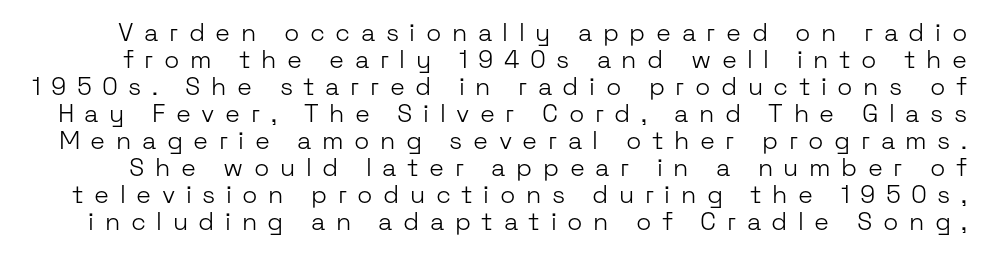
The image shows 25 px text type, upright; set tight line spacing (1.08x), unusually wide letter spacing (+0.42 em), not underlined.
